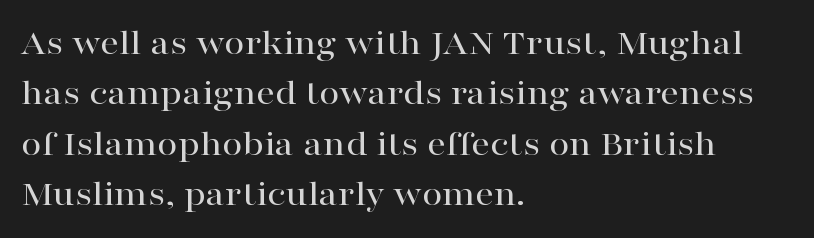
The image shows 37 px wide serif type, upright; set left-aligned, normal line spacing (1.36x), normal letter spacing, not underlined; high stroke contrast and a medium x-height.
